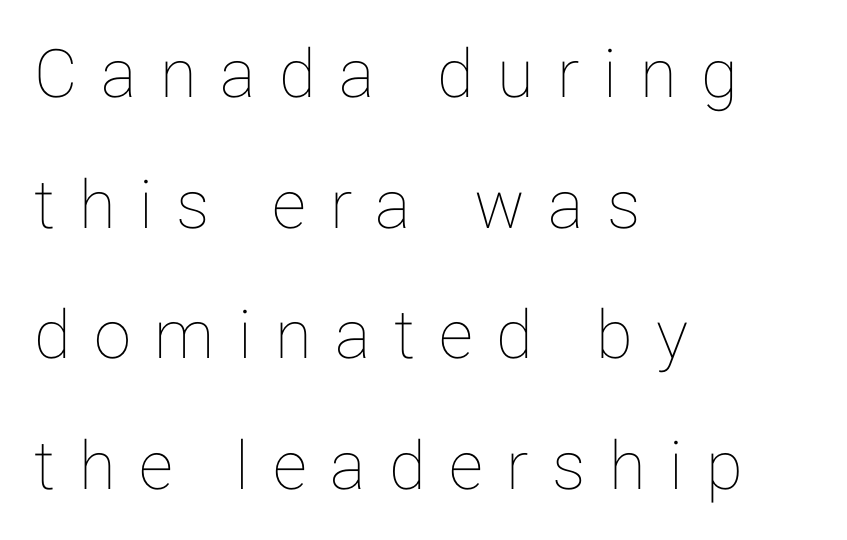
The image shows 67 px text type, upright; set left-aligned, loose line spacing (1.95x), unusually wide letter spacing (+0.35 em), not underlined; low stroke contrast and a medium x-height.
